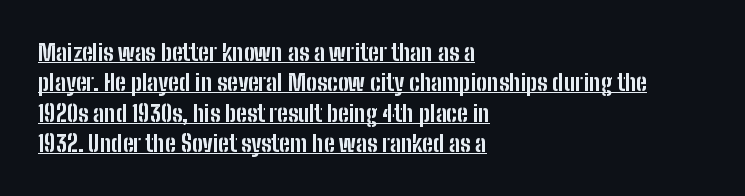
Q: Is the text bold? A: Yes.
Q: Is the text italic (slanted)? A: No, it is upright.
Q: Is the text underlined? A: Yes.
Q: How is the paragraph aligned? A: Left-aligned.
Q: Is the spacing between letters normal or unusually wide? A: Normal.
Q: Is the spacing between lines tight, normal or loose? A: Normal.
